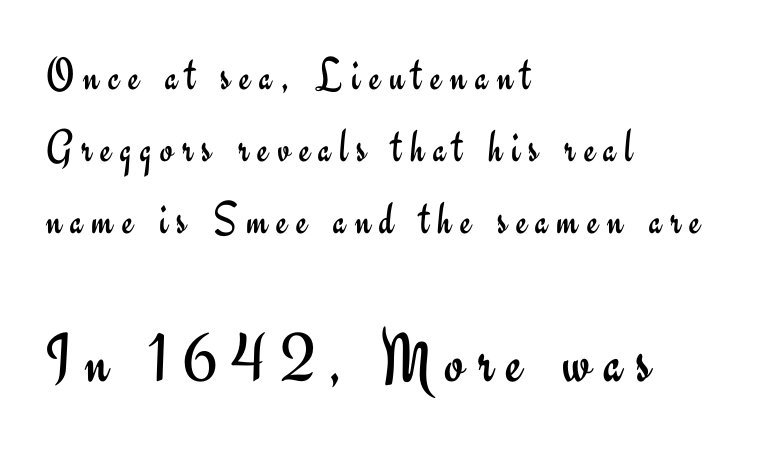
The space directly below the letters is spotless. Whoever set this chose a conventional vertical rhythm. Which chunk is bigger? The second one — the bottom block dwarfs the top. Each letter keeps its own natural width here, so spacing adapts to shape.
